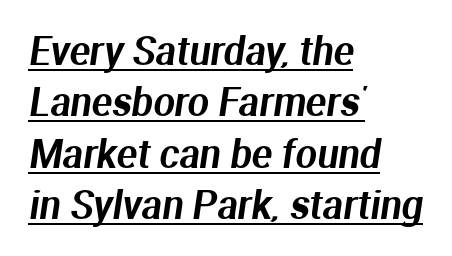
{"serif": "no", "width": "normal", "stroke_contrast": "medium", "x_height": "medium", "monospaced": "no", "underline": "yes", "align": "left", "line_spacing": "normal", "line_spacing_ratio": 1.35, "letter_spacing": "normal", "letter_spacing_em": 0.0, "glyph_px": 38}
